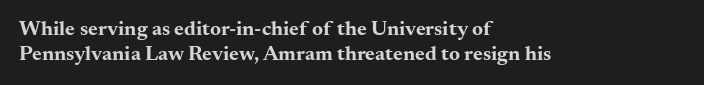
{"italic": "no", "bold": "yes", "underline": "no", "align": "left", "line_spacing_ratio": 1.17, "letter_spacing": "normal", "letter_spacing_em": 0.0, "glyph_px": 21}
